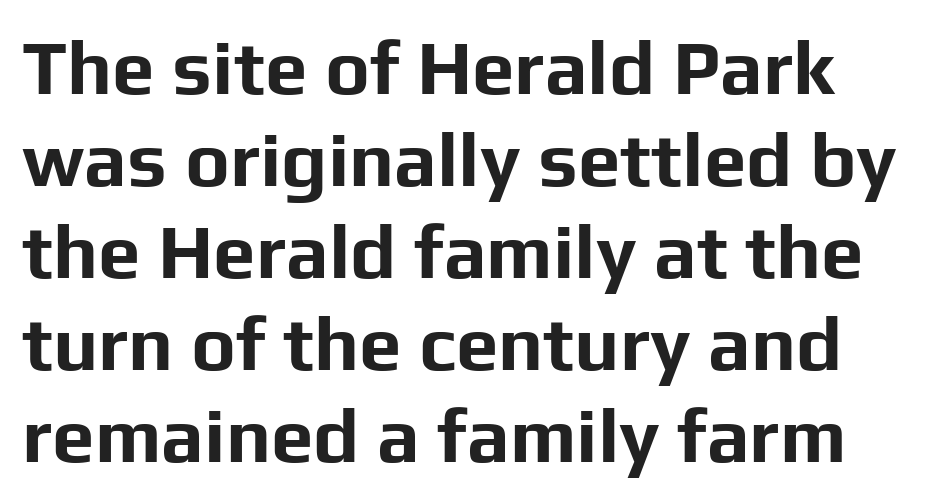
The image shows 76 px bold sans-serif type, upright; set line spacing 1.21x, normal letter spacing, not underlined; low stroke contrast and a medium x-height.
